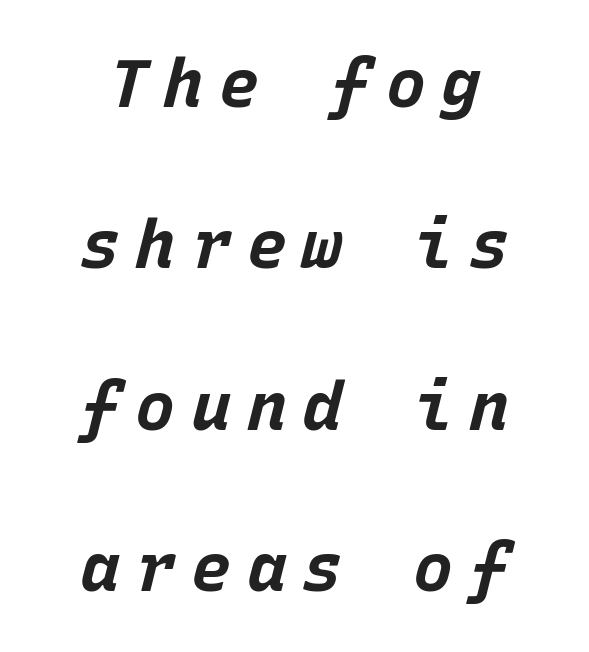
The gaps between neighbouring characters are conspicuously large. I'd describe the lettering as bold — thick and assertive. Just letters on the line, the space beneath them empty. Notice the wide empty band between every row — that's loose leading.
